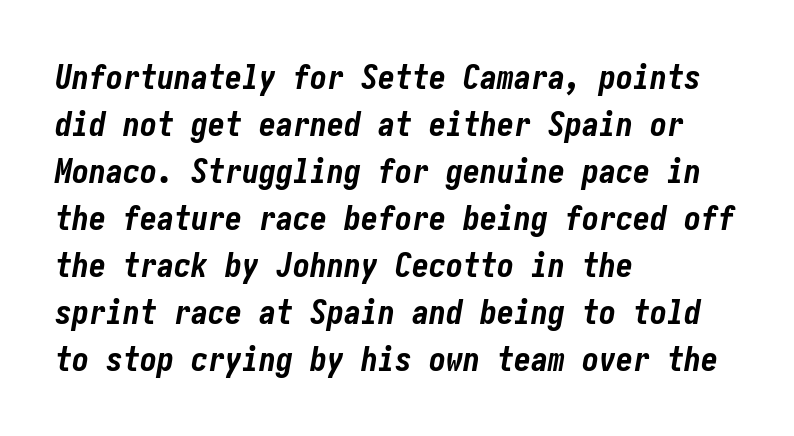
You could call the tracking neutral — neither tight nor loose. The glyphs have the mass of a bold cut. The lines are quadded left. Looking at the ascenders, they clearly lean. Bare-footed words on every line.
